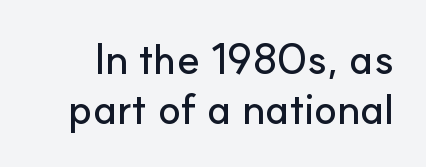
Do the characters align in a grid? No, the font is proportional. Nope, not italic — everything's standing straight. What stands out about the letter spacing? Nothing — it is the standard amount. Words float on clear page, feet unadorned.
